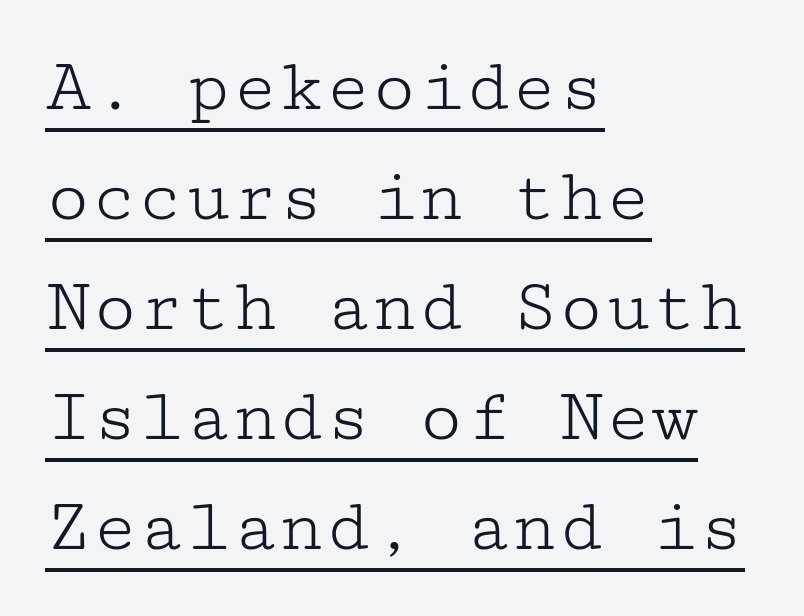
The image shows 77 px light, wide serif type, upright; set left-aligned, normal line spacing (1.43x), normal letter spacing, underlined; low stroke contrast and a medium x-height.
